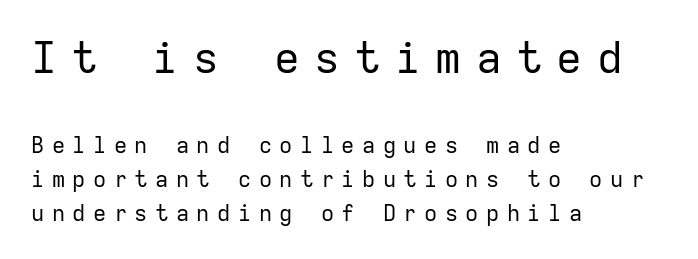
Underline: absent. The designer went with a sans here, leaving each stem footless. Caption: upper text group enlarged, lower text group reduced. This sample has the even, mechanical cadence of fixed-width lettering.
